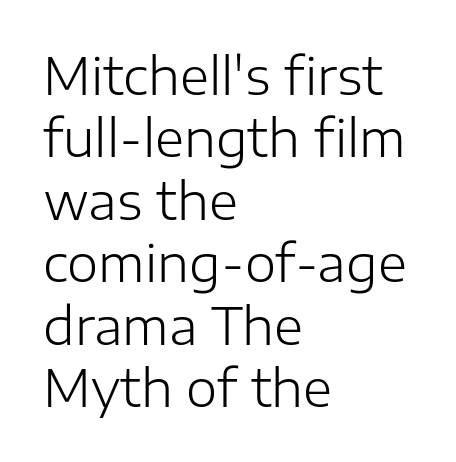
The image shows 50 px light sans-serif type, upright; set left-aligned, normal line spacing (1.25x), normal letter spacing, not underlined; low stroke contrast and a medium x-height.
